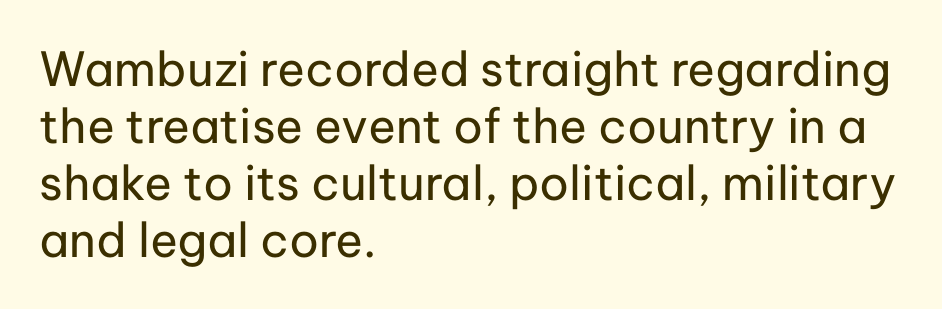
{"serif": "no", "italic": "no", "bold": "no", "weight": "regular", "width": "normal", "stroke_contrast": "low", "x_height": "medium", "monospaced": "no", "underline": "no", "align": "left", "line_spacing_ratio": 1.21, "letter_spacing": "normal", "letter_spacing_em": 0.0, "glyph_px": 47}
